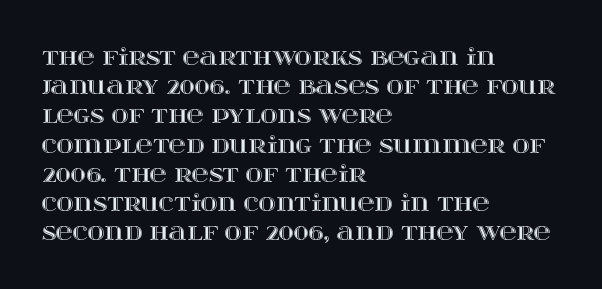
{"italic": "no", "underline": "no", "align": "left", "line_spacing": "normal", "line_spacing_ratio": 1.27, "letter_spacing": "normal", "letter_spacing_em": 0.0, "glyph_px": 23}
